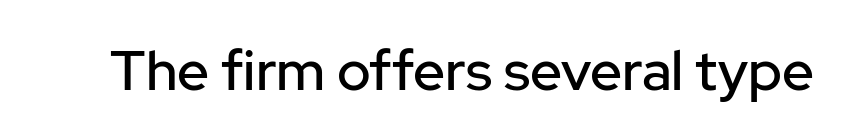
{"serif": "no", "italic": "no", "width": "normal", "stroke_contrast": "low", "x_height": "medium", "monospaced": "no", "underline": "no", "letter_spacing": "normal", "letter_spacing_em": 0.0, "glyph_px": 56}
